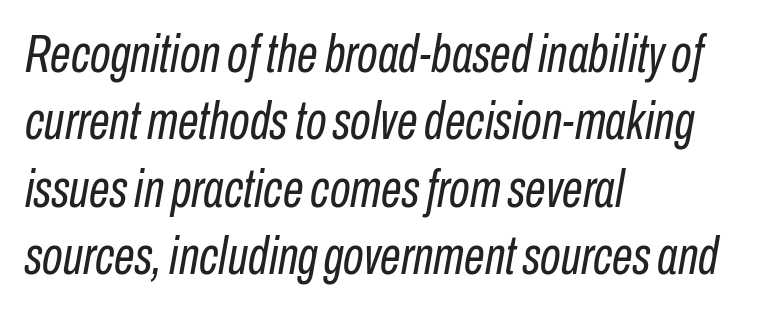
{"italic": "yes", "lean": "right", "slant_degrees": 10, "bold": "no", "weight": "regular", "width": "condensed", "stroke_contrast": "low", "x_height": "medium", "monospaced": "no", "underline": "no", "align": "left", "line_spacing": "normal", "line_spacing_ratio": 1.27, "letter_spacing": "normal", "letter_spacing_em": 0.0, "glyph_px": 53}
